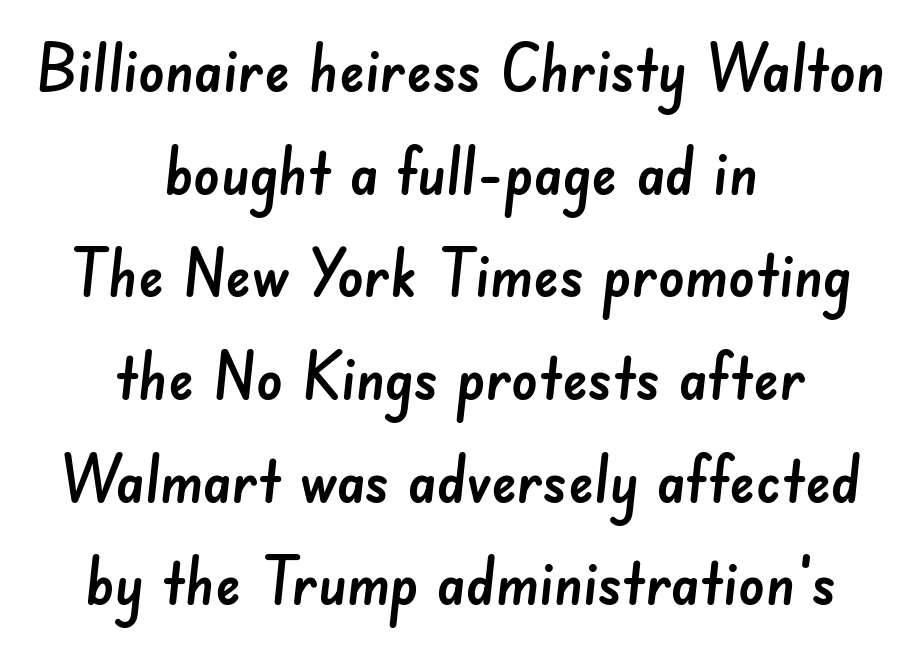
Note: no serifs on the glyphs. Lines of text with bare space underneath. What stands out about the letter spacing? Nothing — it is the standard amount. The rows are spaced the way most documents space them. Here the designer chose a conventional face with non-uniform glyph widths.
